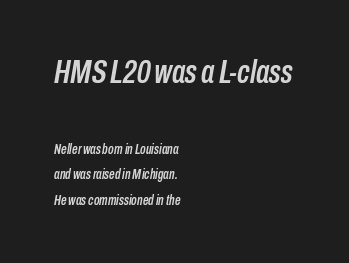
The image shows 33 px condensed type, italic (leaning right); set left-aligned, line spacing 1.83x, normal letter spacing, not underlined; the first (top) block is 2.36x larger; low stroke contrast and a medium x-height.
